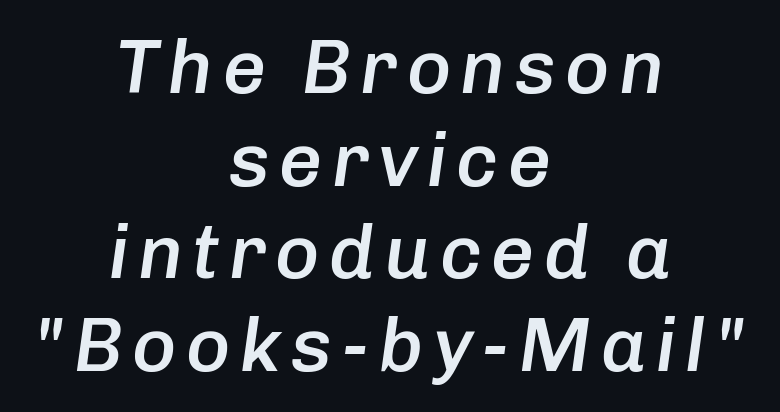
The image shows 76 px semibold type, italic (leaning right); set centered, line spacing 1.22x, not underlined; low stroke contrast and a medium x-height.
